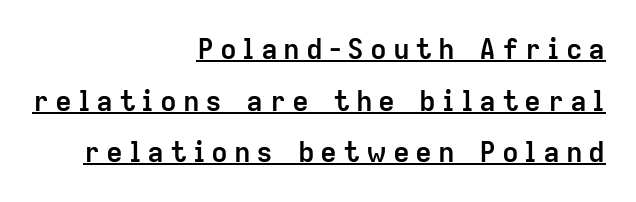
The rendering uses natural spacing where letterforms have individual widths. Leftover space on each line is placed entirely before the opening word. Vertical strokes here are truly vertical. These lines have a slow, spaced-out rhythm from letter to letter. To sum up the face: it is a sans, with no serifs.
